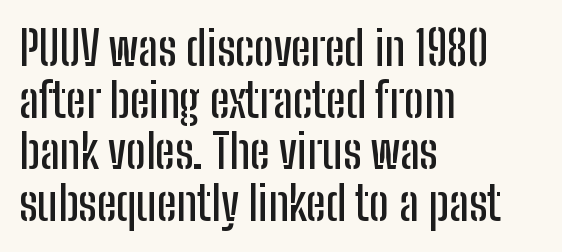
{"serif": "no", "italic": "no", "width": "condensed", "stroke_contrast": "low", "x_height": "medium", "monospaced": "no", "underline": "no", "align": "left", "line_spacing": "tight", "line_spacing_ratio": 1.1, "letter_spacing": "normal", "letter_spacing_em": 0.0, "glyph_px": 47}
